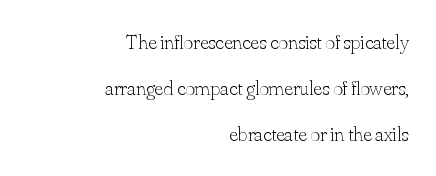
{"italic": "no", "bold": "no", "underline": "no", "align": "right", "line_spacing": "loose", "line_spacing_ratio": 2.2, "letter_spacing": "normal", "letter_spacing_em": 0.0, "glyph_px": 21}
